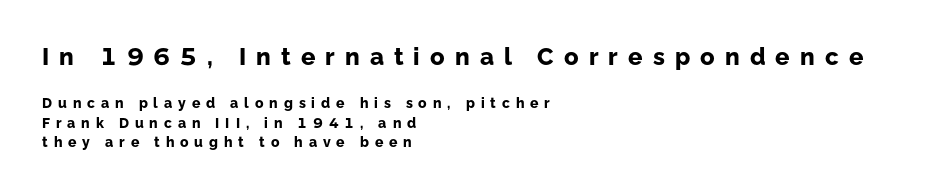
{"italic": "no", "bold": "yes", "underline": "no", "align": "left", "line_spacing": "normal", "line_spacing_ratio": 1.38, "letter_spacing": "wide", "letter_spacing_em": 0.42, "larger_block": "first", "size_ratio": 1.71, "glyph_px": 24}
